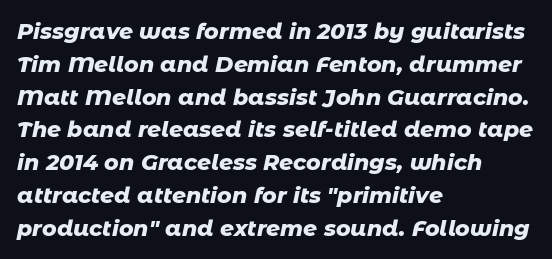
The image shows 22 px bold type, italic (leaning right); set left-aligned, normal line spacing (1.49x), normal letter spacing, not underlined.
